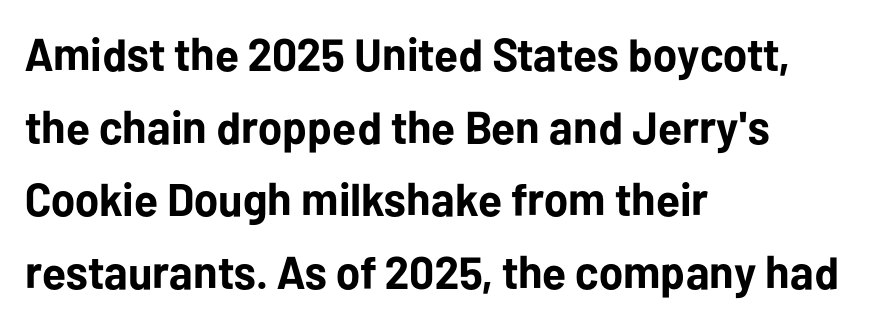
Q: Is the text bold? A: Yes.
Q: Is the text italic (slanted)? A: No, it is upright.
Q: Is the typeface a serif or a sans-serif typeface? A: Sans-serif.
Q: Is the text underlined? A: No.
Q: How is the paragraph aligned? A: Left-aligned.
Q: Is the spacing between letters normal or unusually wide? A: Normal.
Q: Is the spacing between lines tight, normal or loose? A: Normal.
Q: Width (condensed, normal, or wide)? A: Normal.
Q: Stroke contrast? A: Low.
Q: x-height? A: Medium.
Q: Monospaced? A: No.
